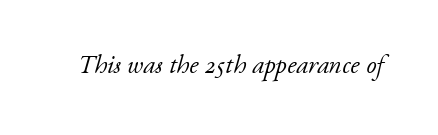
This rendering features lettering with no underline. In terms of letterspacing, this is plain default setting. It's the slanting kind of type. The strokes are not fattened; the text isn't bold.
